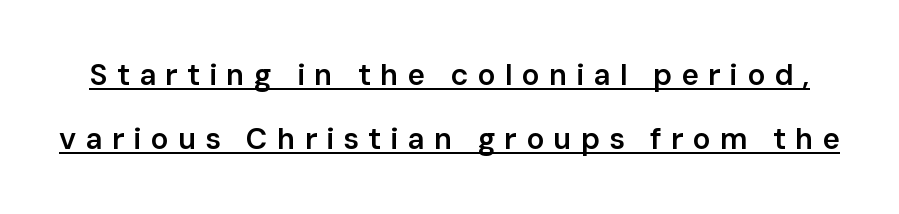
Posture: upright roman. The face used here is proportionally spaced, like ordinary book or web type. In terms of letterspacing, this is a distinctly airy, spread setting. The vertical gap from one line to the next is large.
